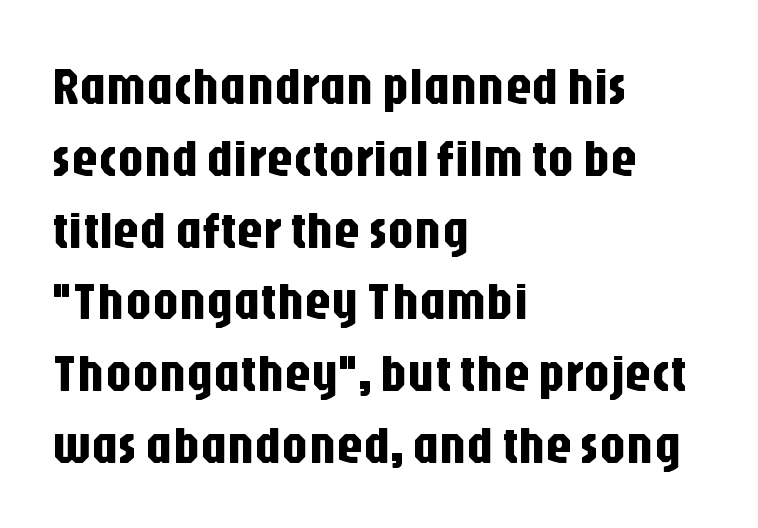
The image shows 52 px condensed sans-serif type, upright; set left-aligned, normal line spacing (1.38x), normal letter spacing, not underlined; low stroke contrast and a large x-height.
